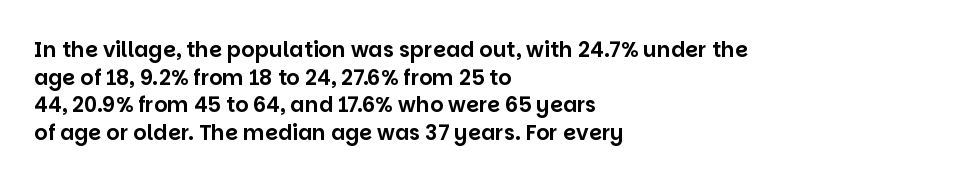
{"italic": "no", "underline": "no", "align": "left", "line_spacing": "normal", "line_spacing_ratio": 1.31, "letter_spacing": "normal", "letter_spacing_em": 0.0, "glyph_px": 21}
